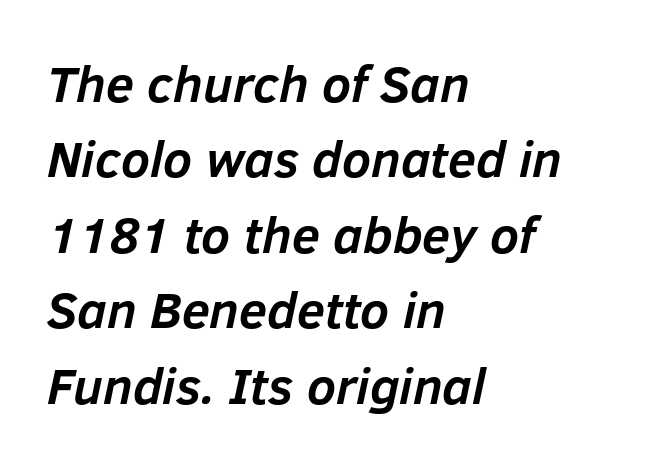
The image shows 51 px semibold type, italic (leaning right); set left-aligned, normal line spacing (1.48x), normal letter spacing, not underlined; low stroke contrast and a medium x-height.
